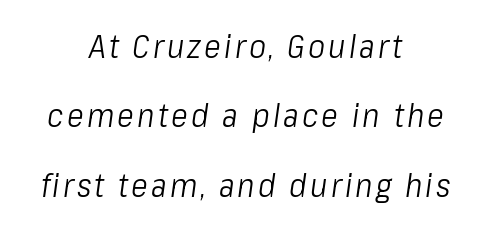
Q: Is the text bold? A: No.
Q: Is the text italic (slanted)? A: Yes, it leans right by about 8 degrees.
Q: Is the text underlined? A: No.
Q: How is the paragraph aligned? A: Centered.
Q: Is the spacing between lines tight, normal or loose? A: Loose.
Q: Width (condensed, normal, or wide)? A: Condensed.
Q: Stroke contrast? A: Low.
Q: x-height? A: Medium.
Q: Monospaced? A: No.
